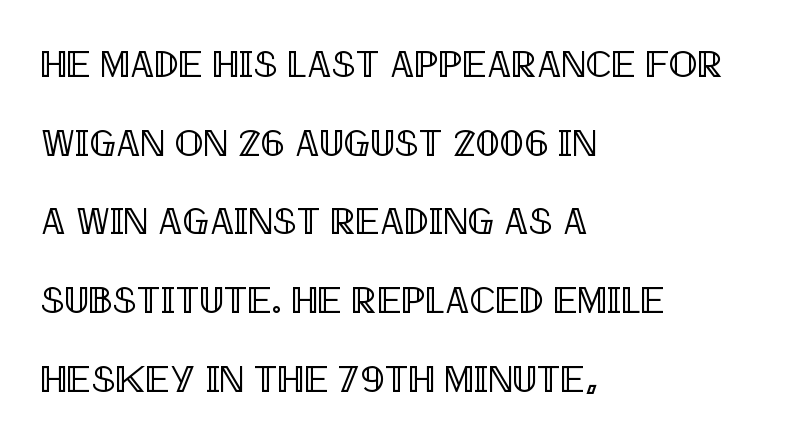
Q: Is the text italic (slanted)? A: No, it is upright.
Q: Is the text underlined? A: No.
Q: How is the paragraph aligned? A: Left-aligned.
Q: Is the spacing between letters normal or unusually wide? A: Normal.
Q: Is the spacing between lines tight, normal or loose? A: Loose.
Q: Width (condensed, normal, or wide)? A: Condensed.
Q: x-height? A: Large.
Q: Monospaced? A: No.
